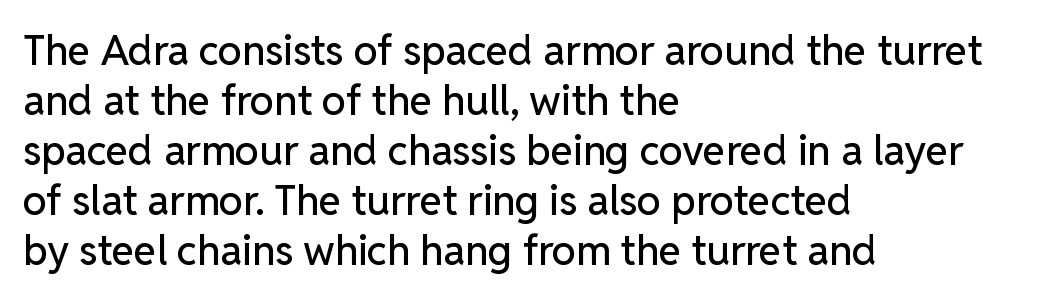
{"serif": "no", "italic": "no", "width": "normal", "stroke_contrast": "low", "x_height": "medium", "monospaced": "no", "underline": "no", "align": "left", "line_spacing_ratio": 1.22, "letter_spacing": "normal", "letter_spacing_em": 0.0, "glyph_px": 41}
